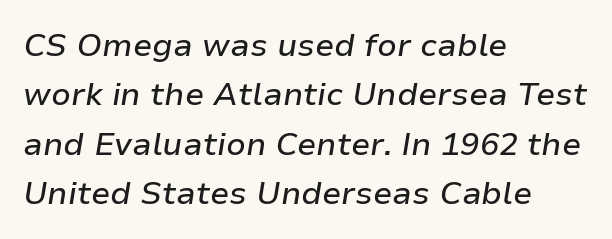
Q: Is the text italic (slanted)? A: Yes, it leans right by about 9 degrees.
Q: Is the text underlined? A: No.
Q: How is the paragraph aligned? A: Left-aligned.
Q: Is the spacing between letters normal or unusually wide? A: Normal.
Q: Is the spacing between lines tight, normal or loose? A: Normal.
Q: Width (condensed, normal, or wide)? A: Normal.
Q: Stroke contrast? A: Low.
Q: x-height? A: Medium.
Q: Monospaced? A: No.
